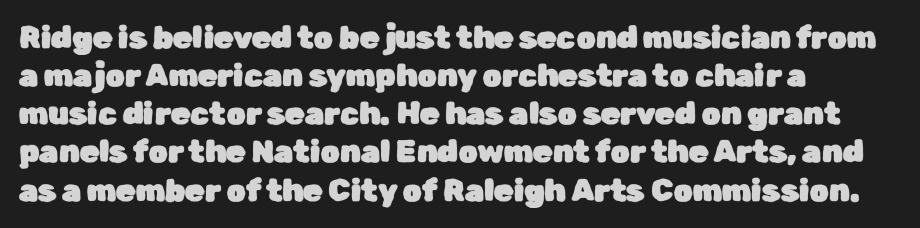
The image shows 31 px sans-serif type, upright; set left-aligned, line spacing 1.23x, normal letter spacing, not underlined; low stroke contrast and a medium x-height.
